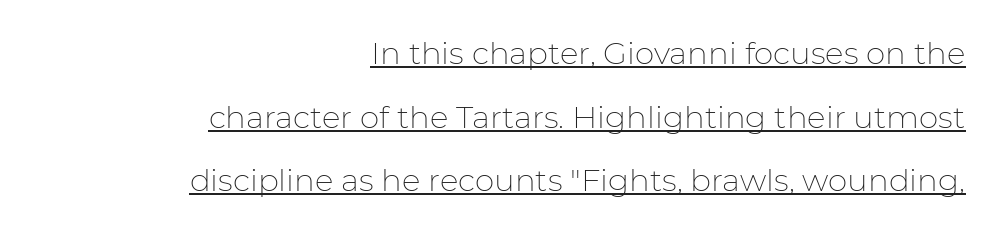
{"serif": "no", "italic": "no", "bold": "no", "weight": "thin", "width": "normal", "stroke_contrast": "low", "x_height": "medium", "monospaced": "no", "underline": "yes", "align": "right", "line_spacing": "loose", "line_spacing_ratio": 2.05, "letter_spacing": "normal", "letter_spacing_em": 0.0, "glyph_px": 31}
